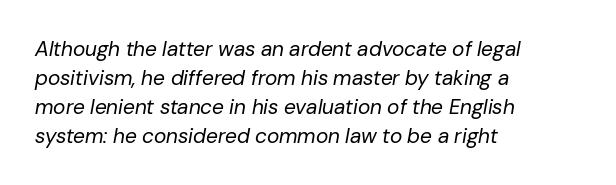
Tall strokes in this sample are angled rather than plumb. The space directly below the letters is spotless. Summary of weight: not heavy and not bold. Teacher's note: observe the even left margin — that is flush-left alignment.
